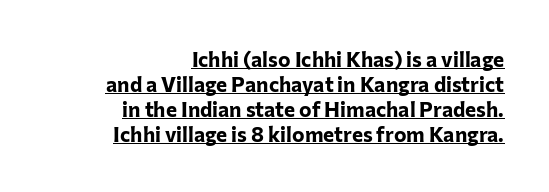
The image shows 21 px bold type, upright; set right-aligned, line spacing 1.19x, normal letter spacing, underlined.
